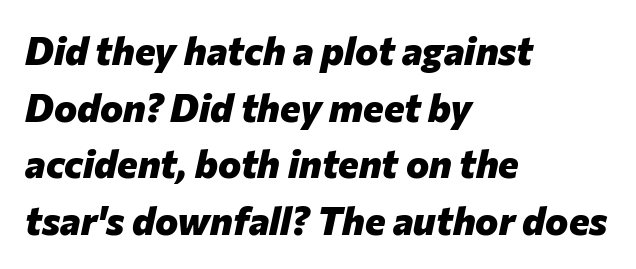
Q: Is the text bold? A: Yes.
Q: Is the text italic (slanted)? A: Yes, it leans right by about 12 degrees.
Q: Is the text underlined? A: No.
Q: How is the paragraph aligned? A: Left-aligned.
Q: Is the spacing between letters normal or unusually wide? A: Normal.
Q: Is the spacing between lines tight, normal or loose? A: Normal.
Q: Width (condensed, normal, or wide)? A: Normal.
Q: Stroke contrast? A: Low.
Q: x-height? A: Medium.
Q: Monospaced? A: No.
